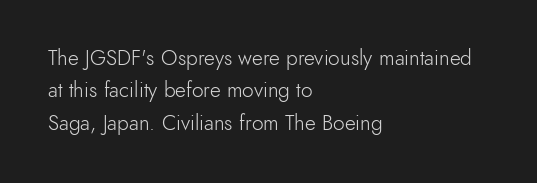
The image shows 21 px text type, upright; set left-aligned, normal line spacing (1.54x), normal letter spacing, not underlined.
